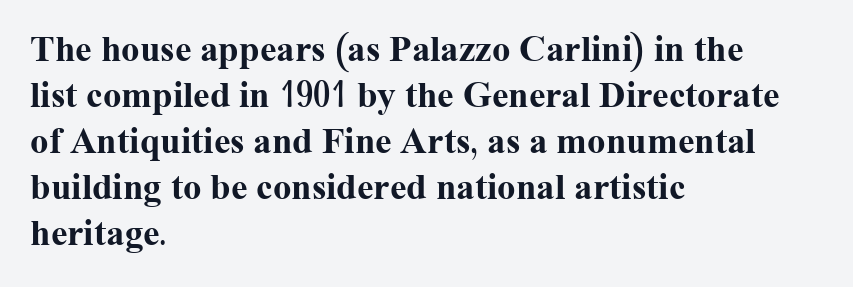
The image shows 37 px bold serif type, upright; set left-aligned, line spacing 1.24x, normal letter spacing, not underlined; medium stroke contrast and a medium x-height.
